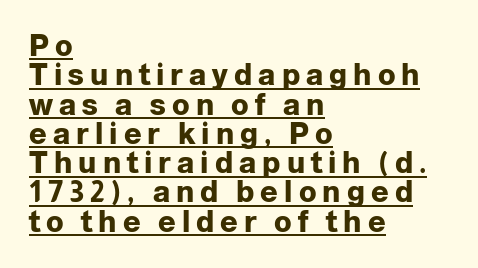
Typesetter's note: full bold, strokes at maximum text heaviness. The designer dialed line spacing down below the default. Notice how the stems are strictly vertical — no italics here. Is the letter spacing exaggerated? Yes — the characters are pushed far apart. The glyphs are accompanied by a horizontal stroke just below them. You could not count columns in this text — the font is proportionally spaced.
